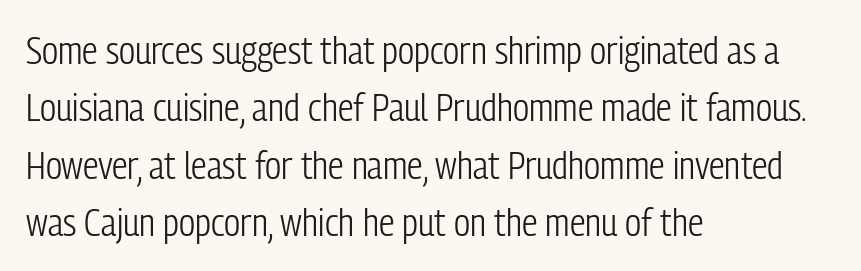
The image shows 39 px light, condensed sans-serif type, upright; set left-aligned, normal line spacing (1.47x), normal letter spacing, not underlined; low stroke contrast and a medium x-height.
